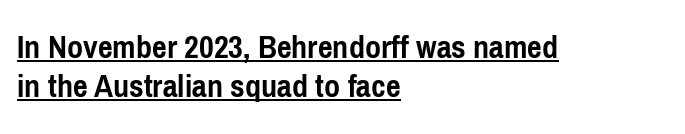
Q: Is the text bold? A: Yes.
Q: Is the text italic (slanted)? A: No, it is upright.
Q: Is the typeface a serif or a sans-serif typeface? A: Sans-serif.
Q: Is the text underlined? A: Yes.
Q: How is the paragraph aligned? A: Left-aligned.
Q: Is the spacing between letters normal or unusually wide? A: Normal.
Q: Is the spacing between lines tight, normal or loose? A: Tight.
Q: Width (condensed, normal, or wide)? A: Condensed.
Q: Stroke contrast? A: Low.
Q: x-height? A: Medium.
Q: Monospaced? A: No.
